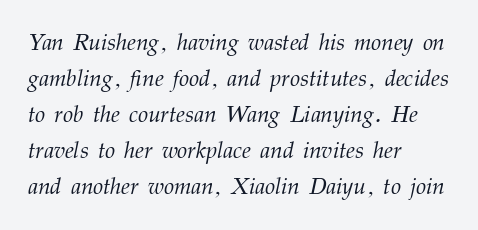
The image shows 23 px text type, italic (leaning right); set left-aligned, normal line spacing (1.57x), normal letter spacing, not underlined.
